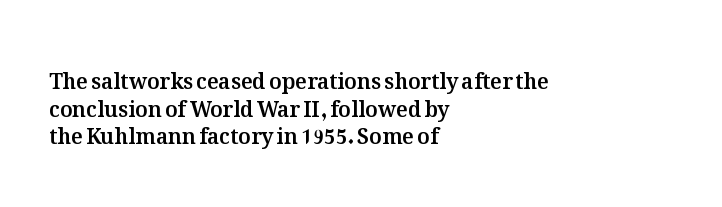
Q: Is the text italic (slanted)? A: No, it is upright.
Q: Is the text underlined? A: No.
Q: How is the paragraph aligned? A: Left-aligned.
Q: Is the spacing between letters normal or unusually wide? A: Normal.
Q: Is the spacing between lines tight, normal or loose? A: Normal.
